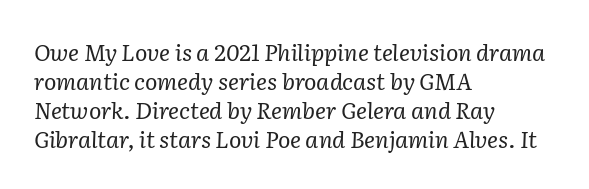
The image shows 23 px text type, italic (leaning right); set left-aligned, normal line spacing (1.26x), normal letter spacing, not underlined.
